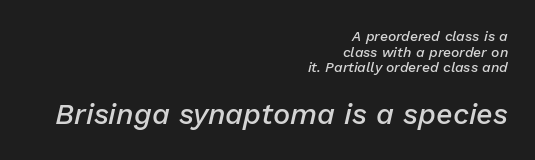
Q: Is the text bold? A: Semi-bold.
Q: Is the text italic (slanted)? A: Yes, it leans right by about 13 degrees.
Q: Is the text underlined? A: No.
Q: How is the paragraph aligned? A: Right-aligned.
Q: Is the spacing between letters normal or unusually wide? A: Normal.
Q: Is the spacing between lines tight, normal or loose? A: Tight.
Q: Which block of text is set in a larger size, the first (top) or the second (bottom)? A: The second (bottom) one.
Q: Width (condensed, normal, or wide)? A: Normal.
Q: Stroke contrast? A: Low.
Q: x-height? A: Medium.
Q: Monospaced? A: No.
